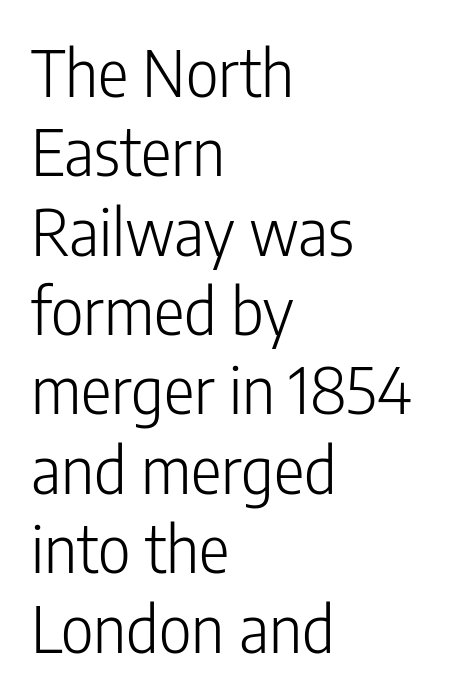
Q: Is the text bold? A: No.
Q: Is the text italic (slanted)? A: No, it is upright.
Q: Is the typeface a serif or a sans-serif typeface? A: Sans-serif.
Q: Is the text underlined? A: No.
Q: How is the paragraph aligned? A: Left-aligned.
Q: Is the spacing between letters normal or unusually wide? A: Normal.
Q: Width (condensed, normal, or wide)? A: Condensed.
Q: Stroke contrast? A: Low.
Q: x-height? A: Medium.
Q: Monospaced? A: No.
